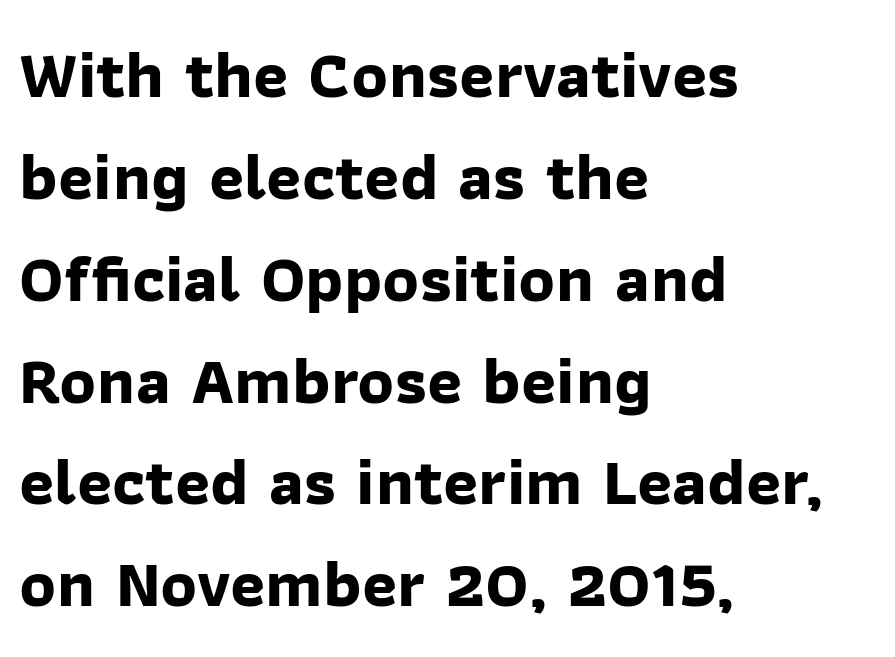
Q: Is the text bold? A: Yes.
Q: Is the typeface a serif or a sans-serif typeface? A: Sans-serif.
Q: Is the text underlined? A: No.
Q: How is the paragraph aligned? A: Left-aligned.
Q: Is the spacing between letters normal or unusually wide? A: Normal.
Q: Is the spacing between lines tight, normal or loose? A: Normal.
Q: Width (condensed, normal, or wide)? A: Normal.
Q: Stroke contrast? A: Low.
Q: x-height? A: Medium.
Q: Monospaced? A: No.
